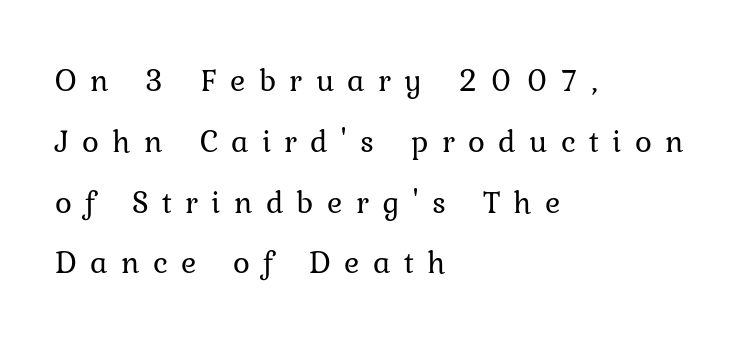
The image shows 32 px regular-weight serif type, upright; set left-aligned, loose line spacing (1.9x), unusually wide letter spacing (+0.42 em), not underlined; low stroke contrast and a medium x-height.
